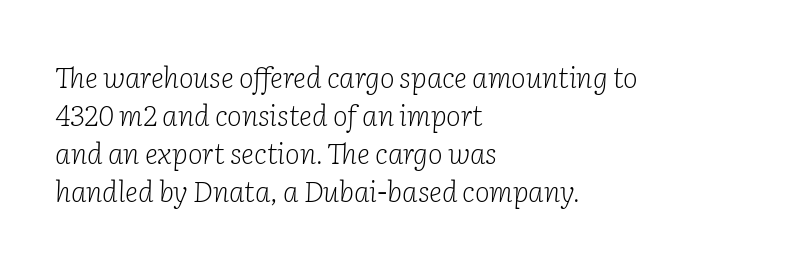
You could not count columns in this text — the font is proportionally spaced. Summary of vertical rhythm: regular, with standard interline spacing. Beneath every word, the page is bare. Is the letter spacing exaggerated? No — it looks like the ordinary default.
